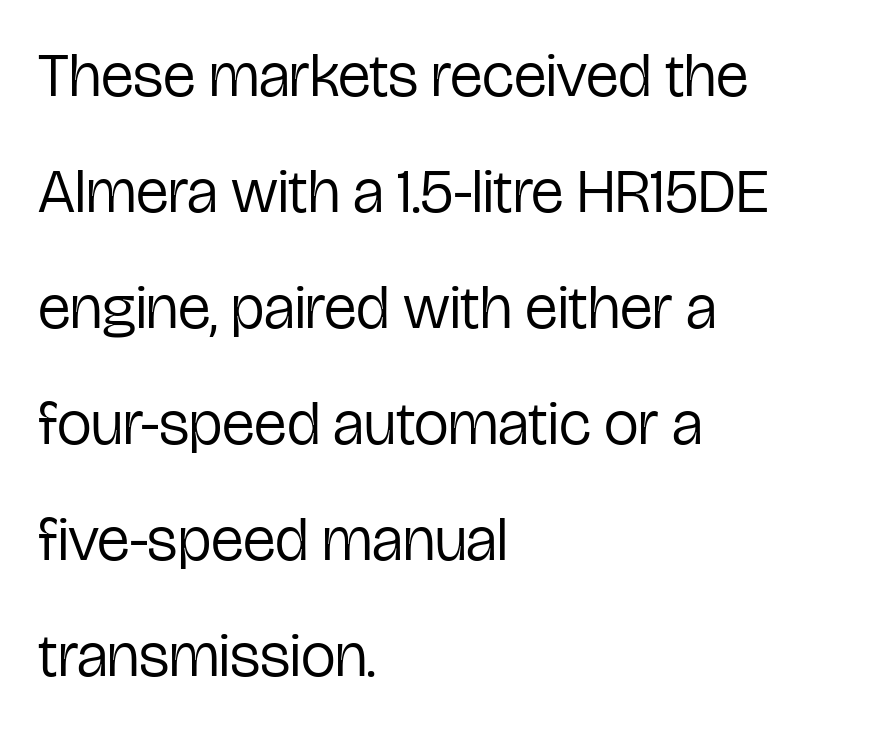
{"serif": "no", "italic": "no", "bold": "no", "weight": "regular", "width": "condensed", "stroke_contrast": "low", "x_height": "medium", "monospaced": "no", "underline": "no", "align": "left", "line_spacing_ratio": 1.87, "letter_spacing": "normal", "letter_spacing_em": 0.0, "glyph_px": 62}
